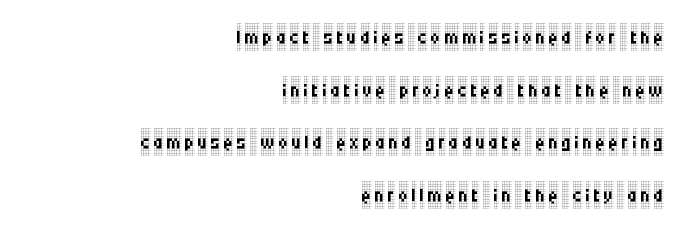
Q: Is the text bold? A: No.
Q: Is the text italic (slanted)? A: No, it is upright.
Q: Is the text underlined? A: No.
Q: How is the paragraph aligned? A: Right-aligned.
Q: Is the spacing between lines tight, normal or loose? A: Loose.
